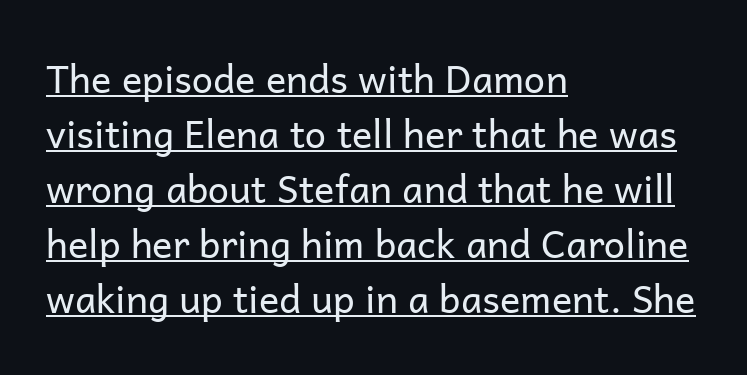
Evenly set lines give the paragraph a standard silhouette. The characters are drawn with everyday or finer stroke widths. Spacing between characters is what you'd get straight out of the box. The font family rendered here belongs to the sans-serif group.
